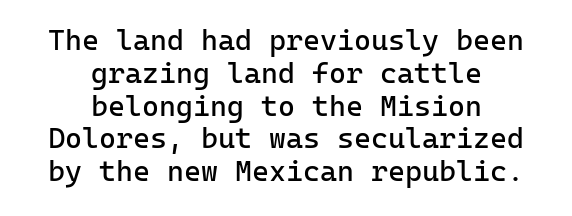
Q: Is the text bold? A: No.
Q: Is the text italic (slanted)? A: No, it is upright.
Q: Is the typeface a serif or a sans-serif typeface? A: Sans-serif.
Q: Is the text underlined? A: No.
Q: How is the paragraph aligned? A: Centered.
Q: Is the spacing between letters normal or unusually wide? A: Normal.
Q: Is the spacing between lines tight, normal or loose? A: Tight.
Q: Width (condensed, normal, or wide)? A: Normal.
Q: Stroke contrast? A: Low.
Q: x-height? A: Medium.
Q: Monospaced? A: Yes.
